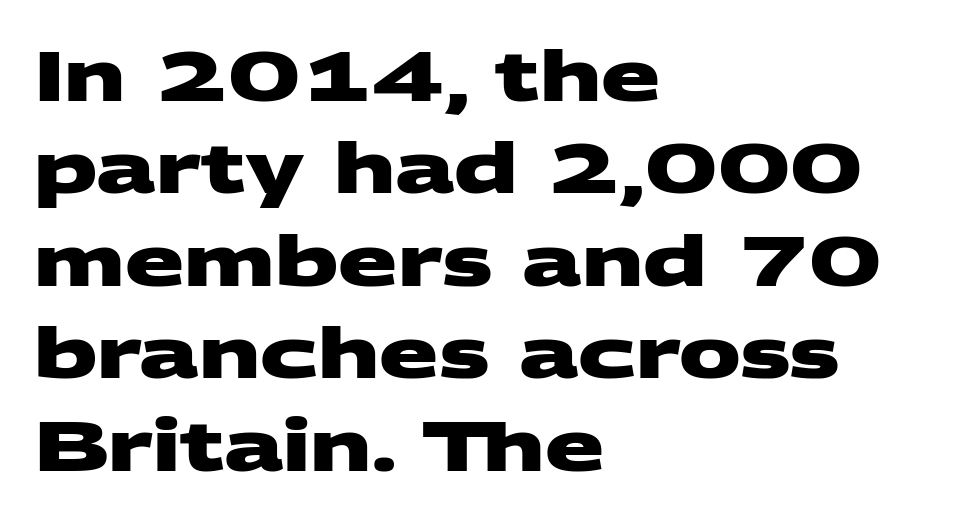
{"serif": "no", "bold": "yes", "weight": "heavy", "width": "wide", "stroke_contrast": "medium", "x_height": "large", "monospaced": "no", "underline": "no", "align": "left", "line_spacing": "normal", "line_spacing_ratio": 1.34, "letter_spacing": "normal", "letter_spacing_em": 0.0, "glyph_px": 69}
